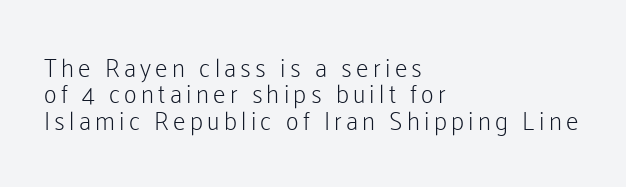
The image shows 25 px text type, upright; set left-aligned, tight line spacing (1.06x), not underlined.
